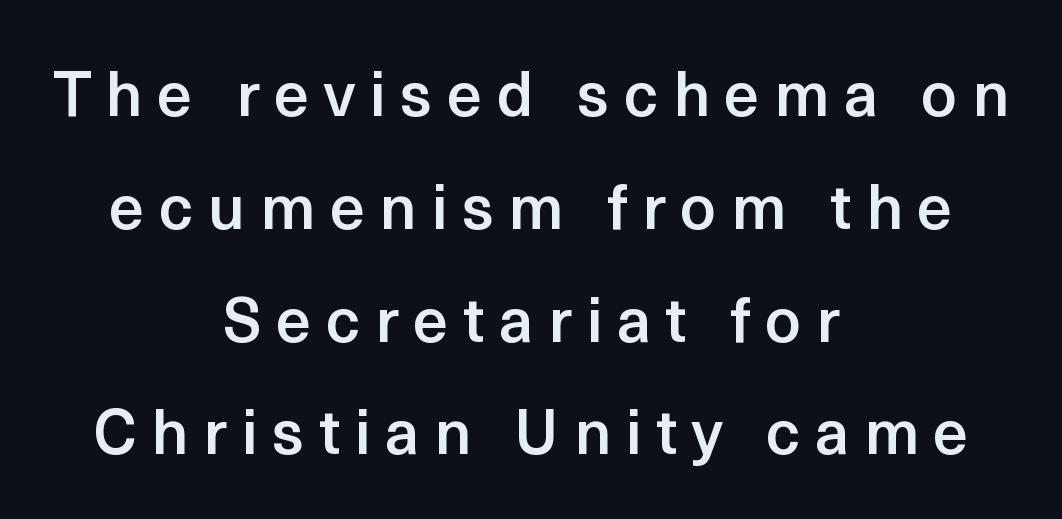
The image shows 63 px semibold sans-serif type, upright; set centered, line spacing 1.79x, unusually wide letter spacing (+0.23 em), not underlined; a medium x-height.
